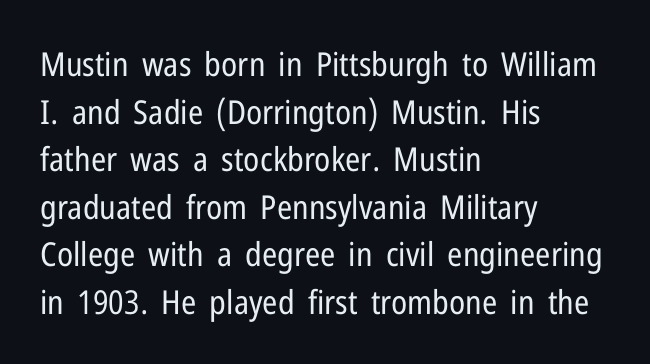
You can tell from the bare stems that sans-serif type was used. Quick note: underline off. When letters stand straight like this, we call the style roman or upright. The setting favours the left margin, as ordinary paragraphs usually do. Is the letter spacing exaggerated? No — it looks like the ordinary default. This sample keeps an unexceptional amount of space between lines.
